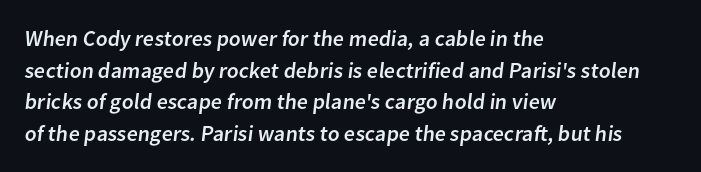
The image shows 22 px text type; set left-aligned, normal line spacing (1.44x), normal letter spacing, not underlined.
